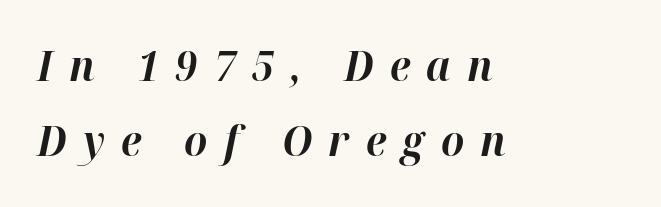
Tracking here is generous; glyphs stand well apart from one another. Anything drawn beneath the words? Only blank space. Do the characters align in a grid? No, the font is proportional. The passage shown is emphatically bold.
